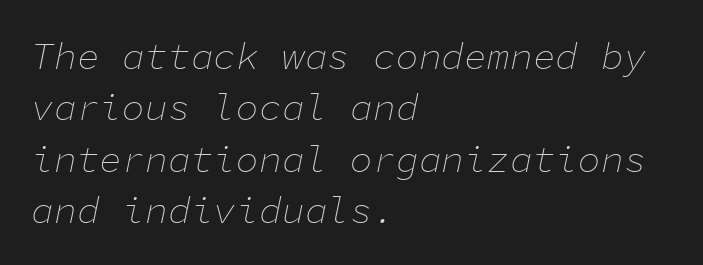
Q: Is the text bold? A: No.
Q: Is the text italic (slanted)? A: Yes, it leans right by about 11 degrees.
Q: Is the text underlined? A: No.
Q: How is the paragraph aligned? A: Left-aligned.
Q: Is the spacing between letters normal or unusually wide? A: Normal.
Q: Is the spacing between lines tight, normal or loose? A: Normal.
Q: Width (condensed, normal, or wide)? A: Normal.
Q: Stroke contrast? A: Low.
Q: x-height? A: Medium.
Q: Monospaced? A: Yes.
